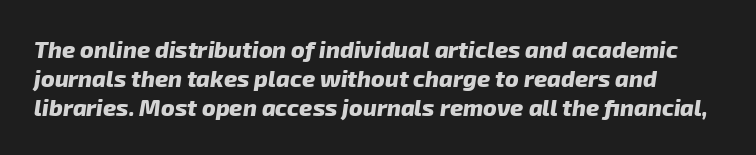
Does the leading feel generous? No, just average. Unmarked baselines from the first word to the last. Students, this is bold: see how much ink each stroke carries. How are the letters spaced? Ordinarily, with no added tracking.
